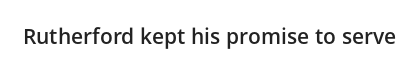
Typesetter's note: demi weight, one step under bold. The specimen omits any rule beneath the text block's lines. Is there any slant? The stems are plumb. Does extra space separate the letters? No, they use regular spacing.
